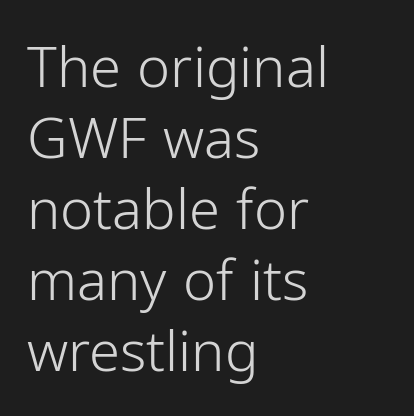
The image shows 56 px light sans-serif type, upright; set left-aligned, normal line spacing (1.27x), normal letter spacing, not underlined; low stroke contrast and a medium x-height.
